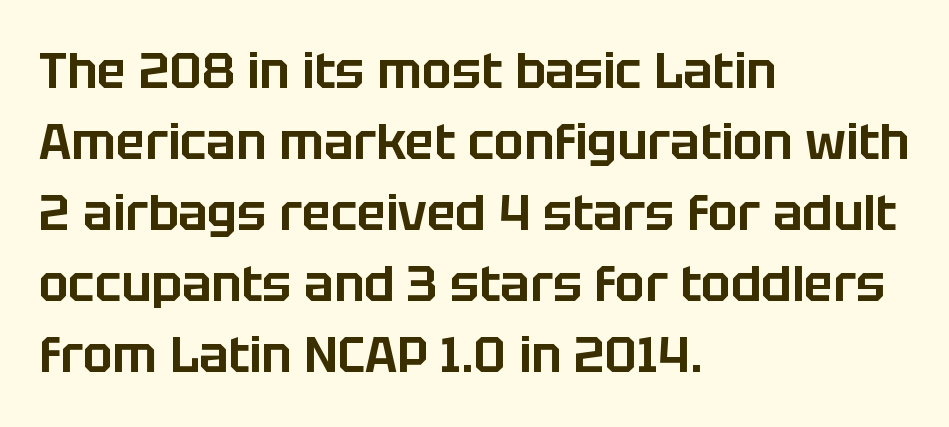
Q: Is the text italic (slanted)? A: No, it is upright.
Q: Is the typeface a serif or a sans-serif typeface? A: Sans-serif.
Q: Is the text underlined? A: No.
Q: How is the paragraph aligned? A: Left-aligned.
Q: Is the spacing between letters normal or unusually wide? A: Normal.
Q: Is the spacing between lines tight, normal or loose? A: Normal.
Q: Width (condensed, normal, or wide)? A: Normal.
Q: Stroke contrast? A: Low.
Q: x-height? A: Large.
Q: Monospaced? A: No.
